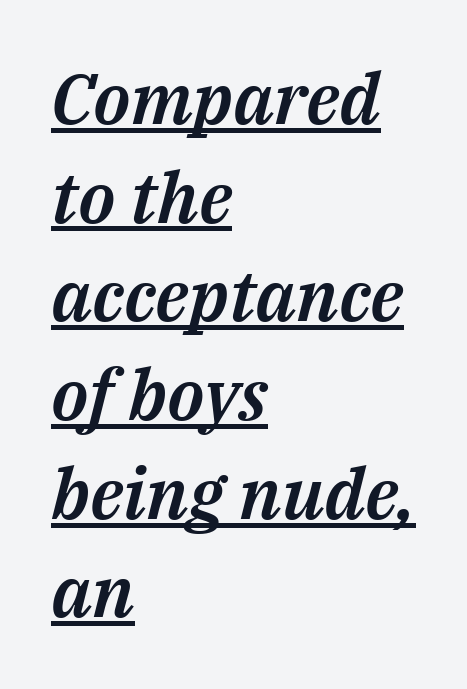
The image shows 71 px text type, italic (leaning right); set left-aligned, normal line spacing (1.39x), normal letter spacing, underlined; medium stroke contrast and a medium x-height.
